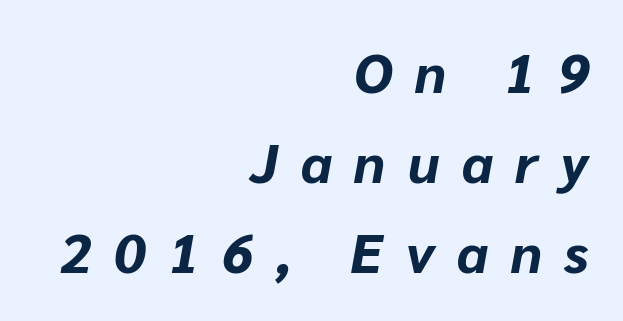
{"italic": "yes", "lean": "right", "slant_degrees": 10, "bold": "yes", "weight": "bold", "width": "normal", "stroke_contrast": "low", "x_height": "medium", "monospaced": "no", "underline": "no", "align": "right", "line_spacing": "normal", "line_spacing_ratio": 1.64, "letter_spacing": "wide", "letter_spacing_em": 0.41, "glyph_px": 55}
